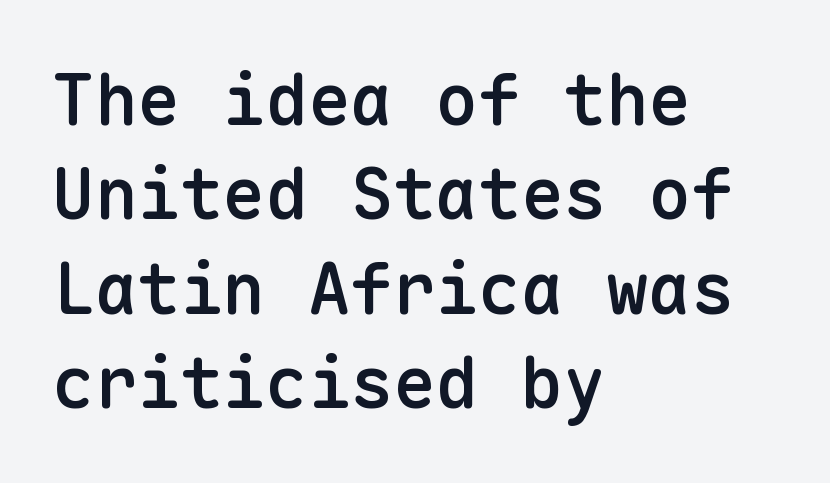
{"serif": "no", "italic": "no", "bold": "semi", "weight": "semibold", "width": "normal", "stroke_contrast": "low", "x_height": "medium", "monospaced": "yes", "underline": "no", "align": "left", "line_spacing": "normal", "line_spacing_ratio": 1.33, "letter_spacing": "normal", "letter_spacing_em": 0.0, "glyph_px": 71}
